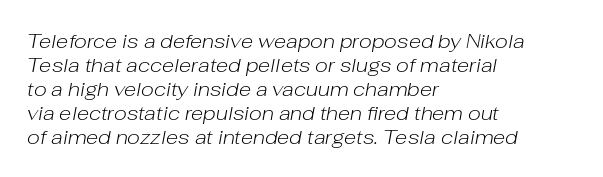
The image shows 20 px text type, italic (leaning right); set left-aligned, line spacing 1.2x, normal letter spacing, not underlined.
